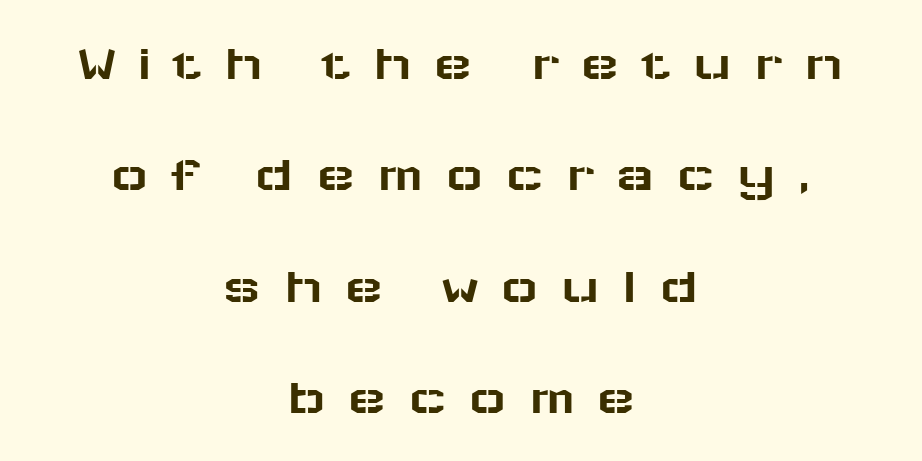
{"serif": "no", "italic": "no", "width": "wide", "stroke_contrast": "low", "x_height": "medium", "monospaced": "no", "underline": "no", "align": "center", "line_spacing": "loose", "line_spacing_ratio": 2.14, "letter_spacing": "wide", "letter_spacing_em": 0.4, "glyph_px": 52}
